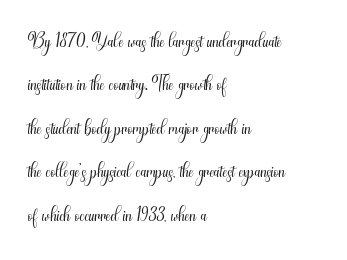
Q: Is the text bold? A: No.
Q: Is the text italic (slanted)? A: Yes.
Q: Is the typeface a serif or a sans-serif typeface? A: Sans-serif.
Q: Is the text underlined? A: No.
Q: How is the paragraph aligned? A: Left-aligned.
Q: Is the spacing between letters normal or unusually wide? A: Normal.
Q: Is the spacing between lines tight, normal or loose? A: Normal.
Q: Width (condensed, normal, or wide)? A: Condensed.
Q: Stroke contrast? A: Medium.
Q: x-height? A: Small.
Q: Monospaced? A: No.
